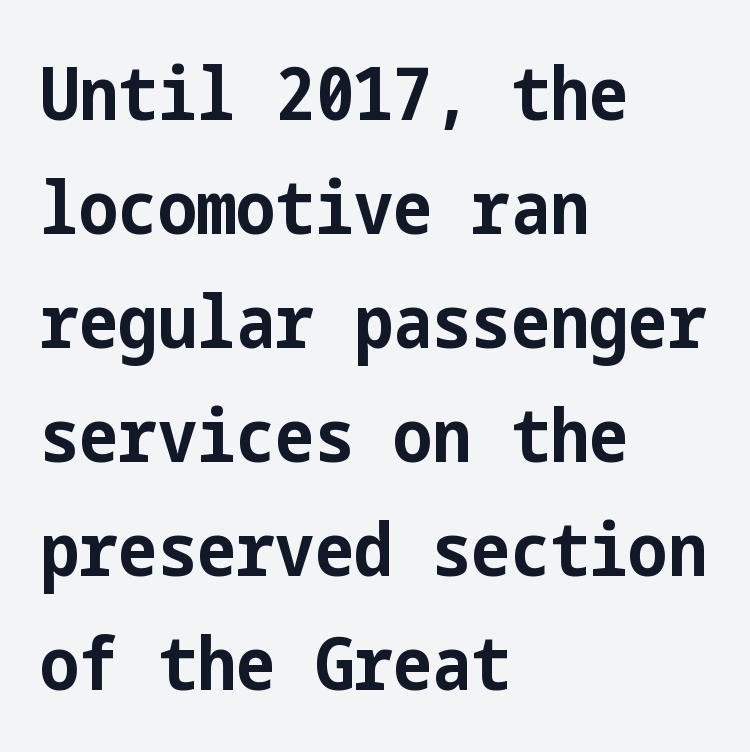
Q: Is the text bold? A: Yes.
Q: Is the text italic (slanted)? A: No, it is upright.
Q: Is the typeface a serif or a sans-serif typeface? A: Sans-serif.
Q: Is the text underlined? A: No.
Q: How is the paragraph aligned? A: Left-aligned.
Q: Is the spacing between letters normal or unusually wide? A: Normal.
Q: Is the spacing between lines tight, normal or loose? A: Normal.
Q: Width (condensed, normal, or wide)? A: Condensed.
Q: Stroke contrast? A: Low.
Q: x-height? A: Medium.
